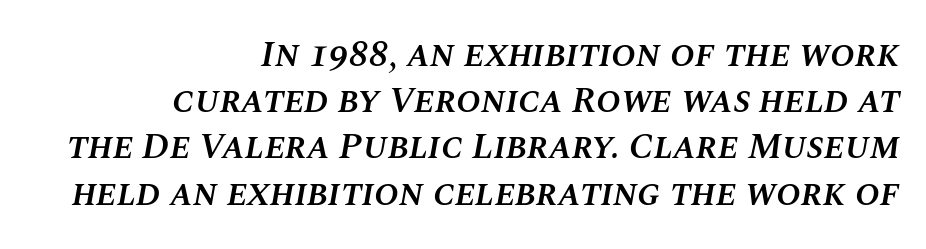
{"italic": "yes", "lean": "right", "slant_degrees": 10, "bold": "semi", "weight": "semibold", "width": "normal", "stroke_contrast": "medium", "x_height": "large", "monospaced": "no", "underline": "no", "align": "right", "line_spacing": "normal", "line_spacing_ratio": 1.25, "letter_spacing": "normal", "letter_spacing_em": 0.0, "glyph_px": 37}
